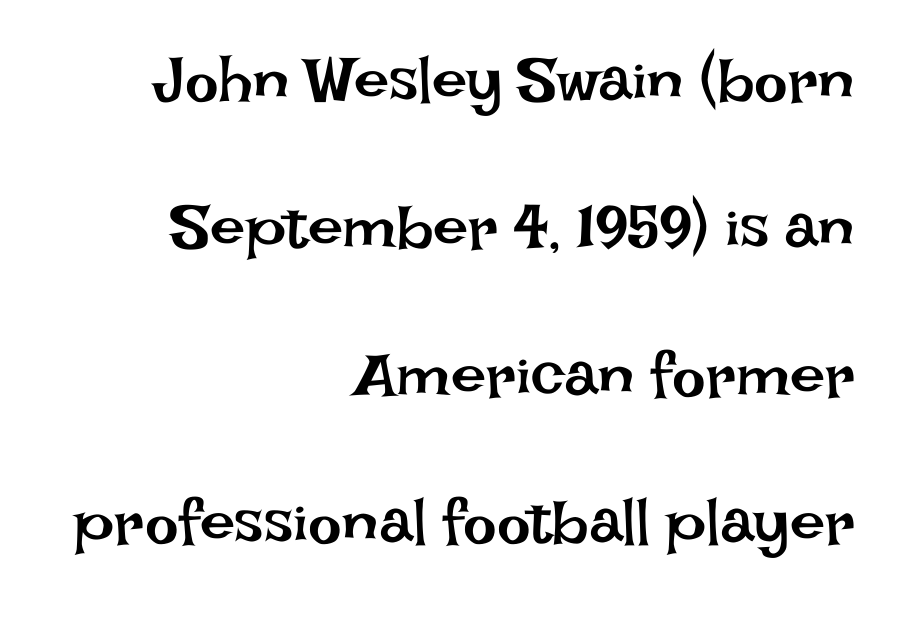
If you drew a ruler down the right edge, every line would touch it. The specimen omits any rule beneath the text block's lines. This reads as an unemphasized weight, regular at the heaviest. Varying glyph widths throughout — classic text-font behaviour. The rendering uses a large line-height, opening up the rows.
